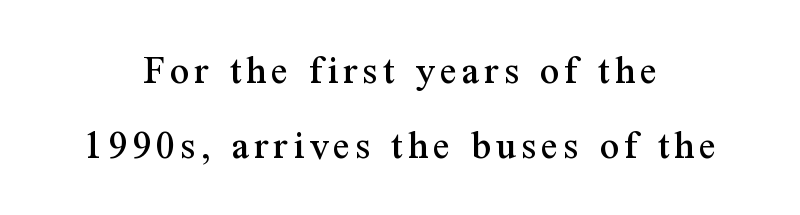
The image shows 42 px serif type, upright; set centered, line spacing 1.79x, not underlined; medium stroke contrast and a medium x-height.
